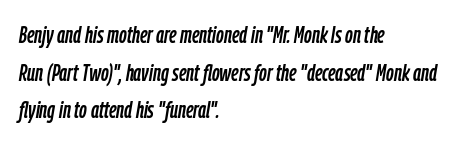
Q: Is the text italic (slanted)? A: Yes, it leans right by about 9 degrees.
Q: Is the text underlined? A: No.
Q: How is the paragraph aligned? A: Left-aligned.
Q: Is the spacing between letters normal or unusually wide? A: Normal.
Q: Is the spacing between lines tight, normal or loose? A: Normal.
